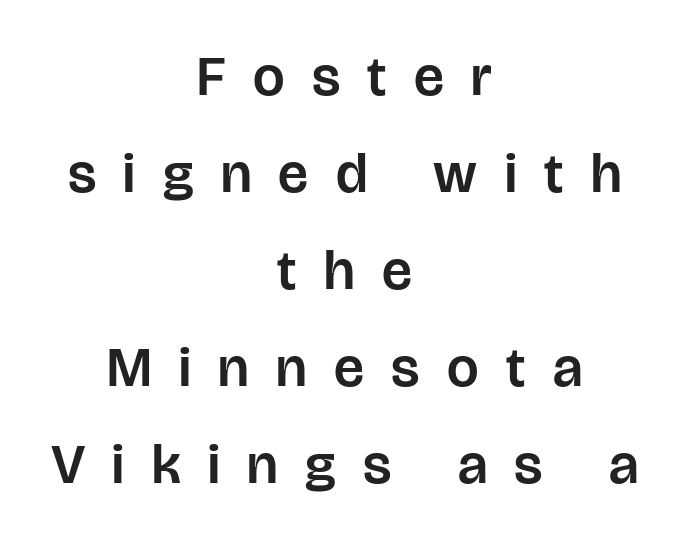
{"serif": "no", "italic": "no", "width": "normal", "stroke_contrast": "low", "x_height": "large", "monospaced": "no", "underline": "no", "align": "center", "line_spacing_ratio": 1.73, "letter_spacing": "wide", "letter_spacing_em": 0.49, "glyph_px": 56}
